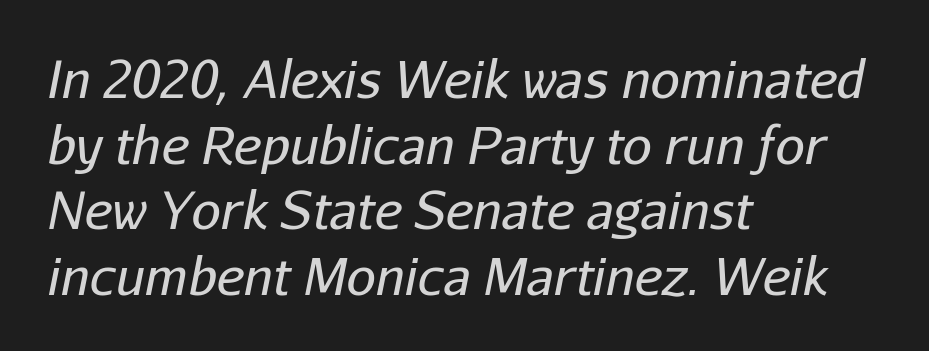
{"italic": "yes", "lean": "right", "slant_degrees": 11, "bold": "no", "weight": "regular", "width": "normal", "stroke_contrast": "low", "x_height": "medium", "monospaced": "no", "underline": "no", "align": "left", "line_spacing": "normal", "line_spacing_ratio": 1.26, "letter_spacing": "normal", "letter_spacing_em": 0.0, "glyph_px": 52}
